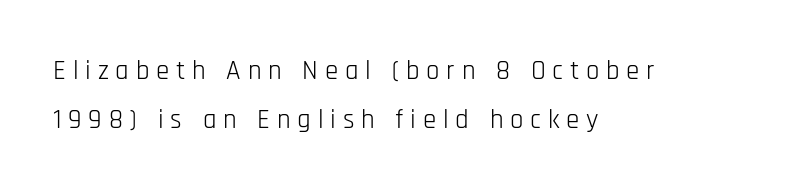
Q: Is the text bold? A: No.
Q: Is the text italic (slanted)? A: No, it is upright.
Q: Is the text underlined? A: No.
Q: How is the paragraph aligned? A: Left-aligned.
Q: Is the spacing between letters normal or unusually wide? A: Unusually wide.
